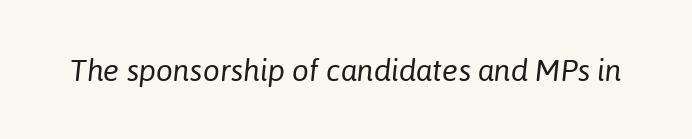
Q: Is the text bold? A: No.
Q: Is the text italic (slanted)? A: Yes, it leans right by about 6 degrees.
Q: Is the text underlined? A: No.
Q: Is the spacing between letters normal or unusually wide? A: Normal.
Q: Width (condensed, normal, or wide)? A: Normal.
Q: Stroke contrast? A: Low.
Q: x-height? A: Medium.
Q: Monospaced? A: No.
